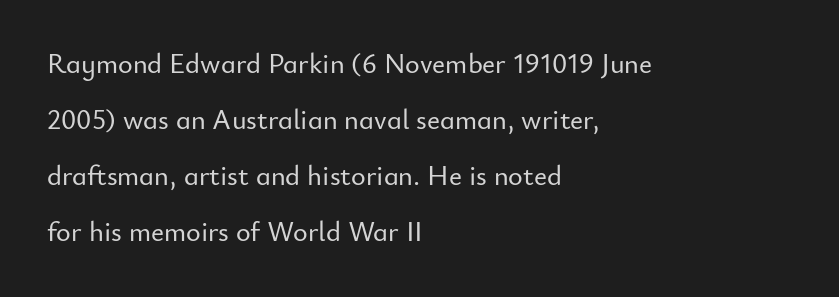
Q: Is the text italic (slanted)? A: No, it is upright.
Q: Is the typeface a serif or a sans-serif typeface? A: Sans-serif.
Q: Is the text underlined? A: No.
Q: How is the paragraph aligned? A: Left-aligned.
Q: Is the spacing between letters normal or unusually wide? A: Normal.
Q: Is the spacing between lines tight, normal or loose? A: Loose.
Q: Width (condensed, normal, or wide)? A: Normal.
Q: Stroke contrast? A: Low.
Q: x-height? A: Small.
Q: Monospaced? A: No.
